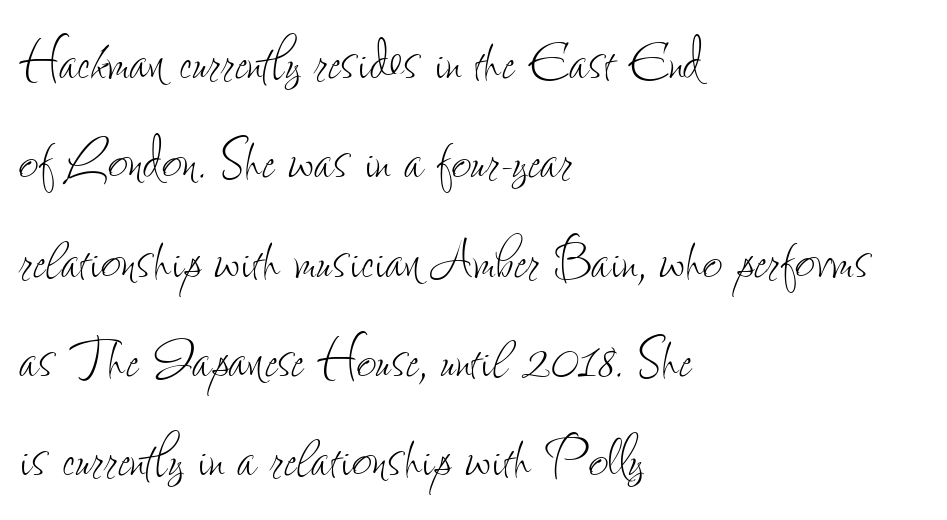
Note the varied advance widths — an 'i' is clearly narrower than an 'm'. Heft: none added — not bold. Each row of text sits above clean, open space. Leftover space on each line is placed entirely after the last word. How are the letters spaced? Ordinarily, with no added tracking.
